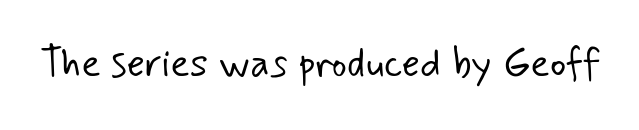
Q: Is the text bold? A: No.
Q: Is the typeface a serif or a sans-serif typeface? A: Sans-serif.
Q: Is the text underlined? A: No.
Q: Is the spacing between letters normal or unusually wide? A: Normal.
Q: Width (condensed, normal, or wide)? A: Normal.
Q: Stroke contrast? A: Low.
Q: x-height? A: Small.
Q: Monospaced? A: No.
